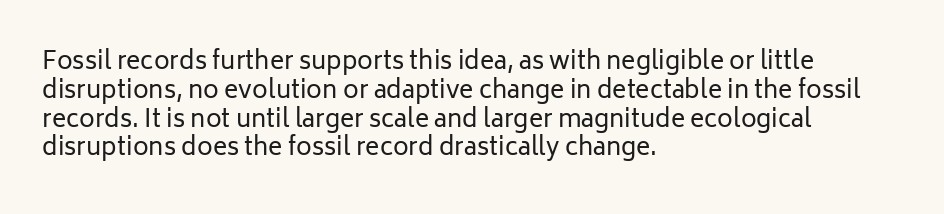
{"italic": "no", "bold": "no", "underline": "no", "align": "left", "line_spacing_ratio": 1.2, "letter_spacing": "normal", "letter_spacing_em": 0.0, "glyph_px": 24}
